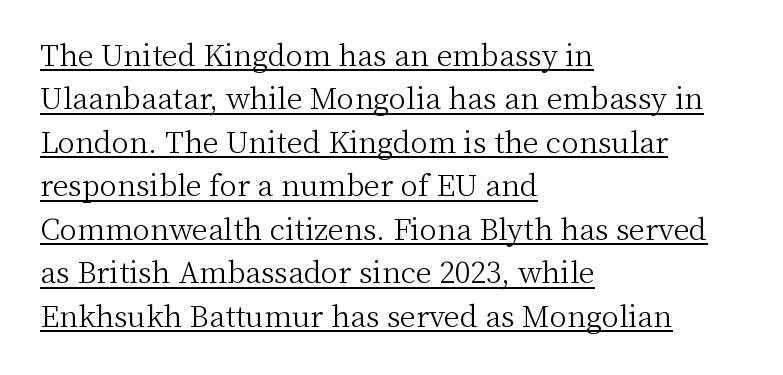
The face used here appears with an underline applied. You can tell from the footed stems that serif type was used. Ordinary non-slanted type is in use. Compared with a centered layout, this one pins lines to the left instead. The letters advance in unequal steps, a hallmark of proportional type.
